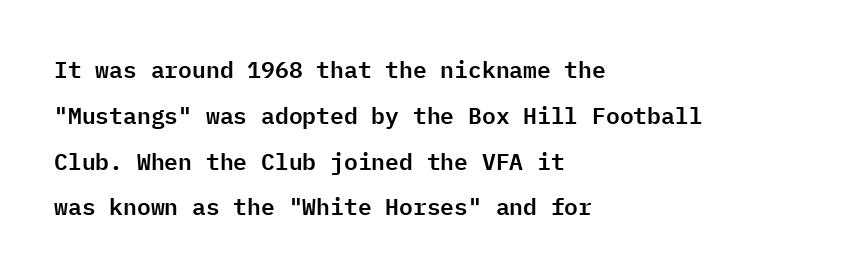
The line texture is even and compact thanks to regular tracking. The typesetter chose a ragged-right arrangement here. Style check: upright. Descender tails drop into unmarked territory. Vertical spacing — loose.
